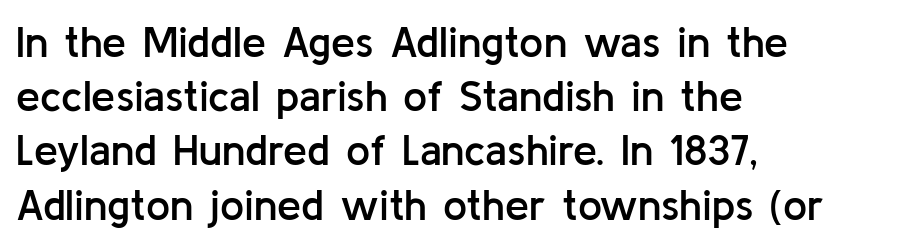
A typesetter would label this face a sans. The rendering uses natural spacing where letterforms have individual widths. Beneath every word, the page is bare. The lettering stays uniformly vertical, giving the passage a roman look. Horizontally, the lines are justified to the leading edge only.
